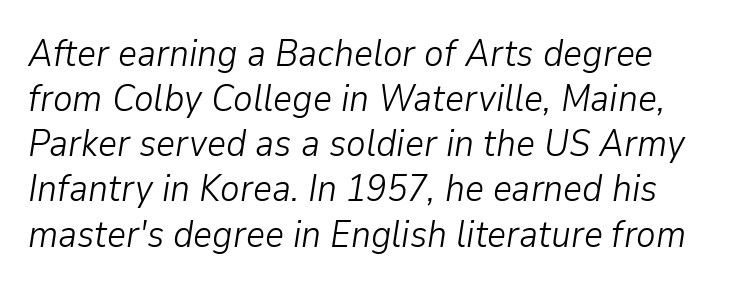
Italic? Definitely — the glyphs are oblique. The letters sit at their default tracking, neither squeezed nor spread. The letterforms sit at book weight or below. Varying glyph widths throughout — classic text-font behaviour.
